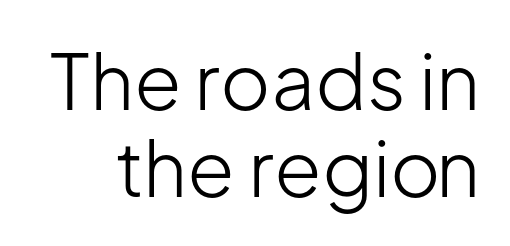
{"serif": "no", "italic": "no", "bold": "no", "weight": "light", "width": "normal", "stroke_contrast": "low", "x_height": "medium", "monospaced": "no", "underline": "no", "line_spacing": "tight", "line_spacing_ratio": 1.13, "letter_spacing": "normal", "letter_spacing_em": 0.0, "glyph_px": 77}
